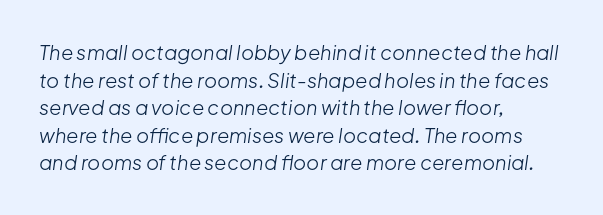
Tall strokes in this sample are angled rather than plumb. Horizontal alignment here is leftward, the default for most running prose. Nothing unusual about the tracking: characters are spaced as the font intends. This reads as an unemphasized weight, regular at the heaviest. Does the leading feel generous? No, just average.
